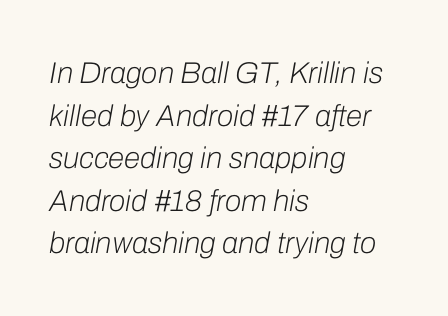
{"italic": "yes", "lean": "right", "slant_degrees": 10, "bold": "no", "weight": "light", "width": "normal", "stroke_contrast": "low", "x_height": "medium", "monospaced": "no", "underline": "no", "align": "left", "line_spacing": "normal", "line_spacing_ratio": 1.42, "letter_spacing": "normal", "letter_spacing_em": 0.0, "glyph_px": 30}
